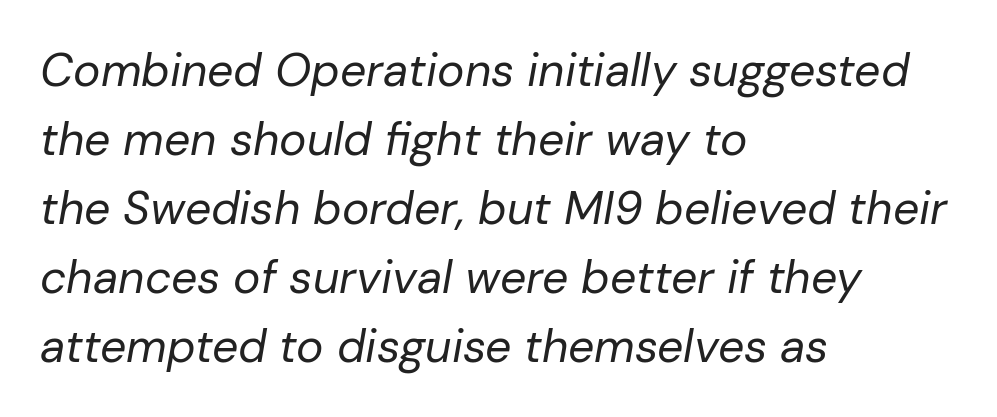
Honestly, there is no underline to notice here at all. Here the designer chose a conventional face with non-uniform glyph widths. Look at the tracking — it's just the regular setting, nothing added. Compared with a typical body face, this is equally light or lighter still. These lines are set flush left with a ragged right edge.
